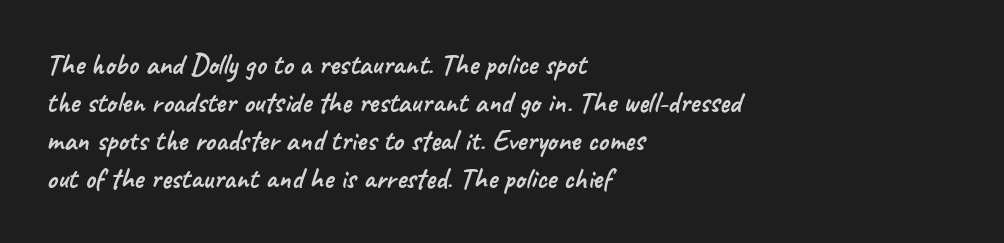
{"serif": "no", "width": "normal", "stroke_contrast": "low", "x_height": "small", "monospaced": "no", "underline": "no", "align": "left", "line_spacing": "normal", "line_spacing_ratio": 1.31, "letter_spacing": "normal", "letter_spacing_em": 0.0, "glyph_px": 29}
